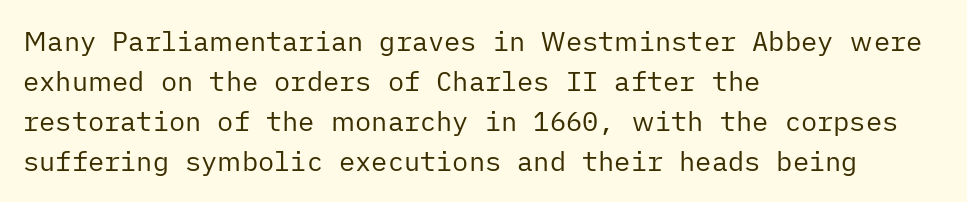
The image shows 27 px text type, upright; set left-aligned, normal line spacing (1.48x), normal letter spacing, not underlined.
